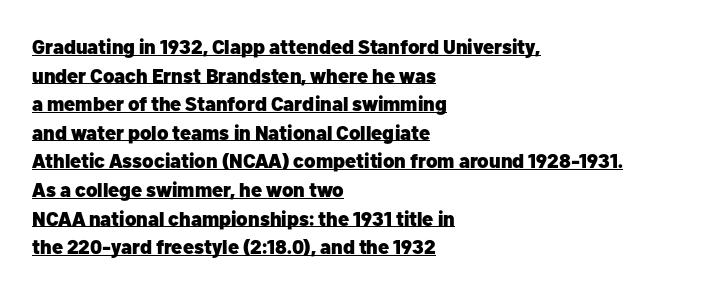
The image shows 20 px bold type, upright; set left-aligned, normal line spacing (1.43x), normal letter spacing, underlined.
